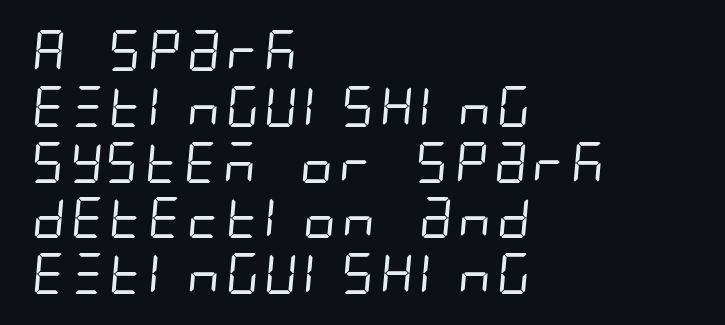
Q: Is the text bold? A: No.
Q: Is the typeface a serif or a sans-serif typeface? A: Sans-serif.
Q: Is the text underlined? A: No.
Q: How is the paragraph aligned? A: Left-aligned.
Q: Is the spacing between letters normal or unusually wide? A: Normal.
Q: Is the spacing between lines tight, normal or loose? A: Normal.
Q: Width (condensed, normal, or wide)? A: Condensed.
Q: Stroke contrast? A: Low.
Q: x-height? A: Large.
